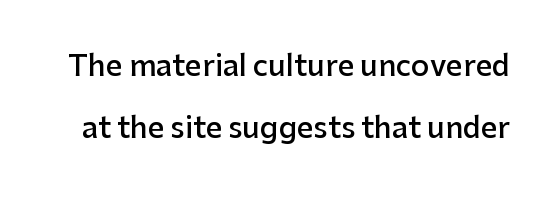
{"serif": "no", "italic": "no", "bold": "semi", "weight": "semibold", "width": "normal", "stroke_contrast": "low", "x_height": "medium", "monospaced": "no", "underline": "no", "line_spacing": "loose", "line_spacing_ratio": 2.15, "letter_spacing": "normal", "letter_spacing_em": 0.0, "glyph_px": 29}
